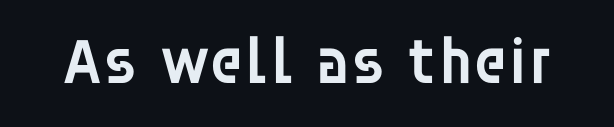
The image shows 66 px semibold sans-serif type, upright; set normal letter spacing, not underlined; low stroke contrast and a large x-height.
